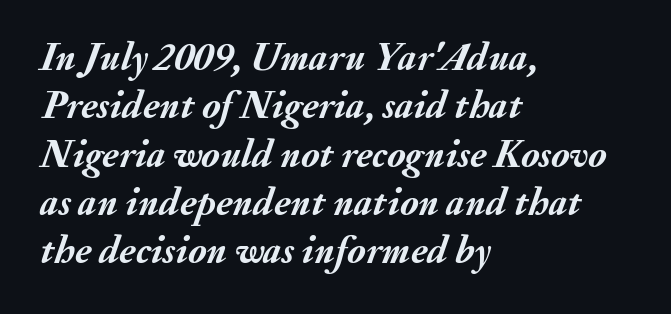
Q: Is the text bold? A: Yes.
Q: Is the text italic (slanted)? A: Yes, it leans right by about 20 degrees.
Q: Is the text underlined? A: No.
Q: How is the paragraph aligned? A: Left-aligned.
Q: Is the spacing between letters normal or unusually wide? A: Normal.
Q: Width (condensed, normal, or wide)? A: Normal.
Q: Stroke contrast? A: Medium.
Q: x-height? A: Small.
Q: Monospaced? A: No.
